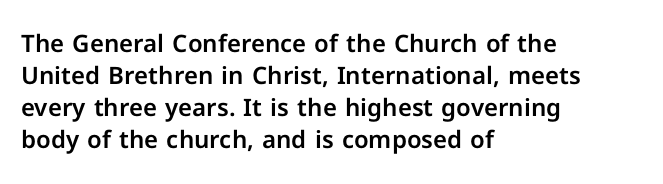
No italicization has been applied; the sample stays upright. The vertical gap from one line to the next is medium. Standard letterfit; no display-style spreading of the glyphs. The passage is arranged the way most books set body copy — flush left. Rule under the text: the space is simply empty.
